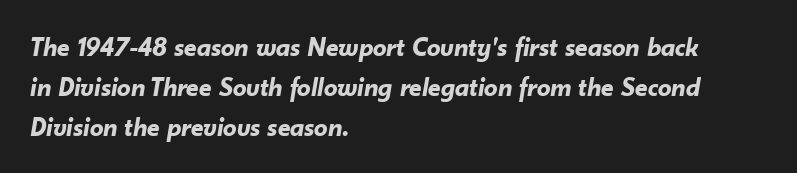
Q: Is the text bold? A: Yes.
Q: Is the text italic (slanted)? A: Yes, it leans right by about 10 degrees.
Q: Is the text underlined? A: No.
Q: How is the paragraph aligned? A: Left-aligned.
Q: Is the spacing between letters normal or unusually wide? A: Normal.
Q: Is the spacing between lines tight, normal or loose? A: Normal.
